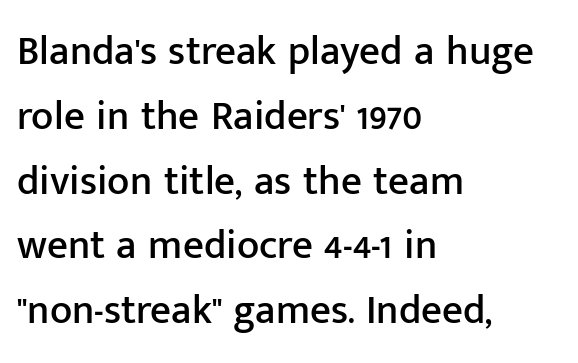
{"serif": "no", "italic": "no", "width": "normal", "stroke_contrast": "low", "x_height": "medium", "monospaced": "no", "underline": "no", "align": "left", "line_spacing": "normal", "line_spacing_ratio": 1.58, "letter_spacing": "normal", "letter_spacing_em": 0.0, "glyph_px": 41}
